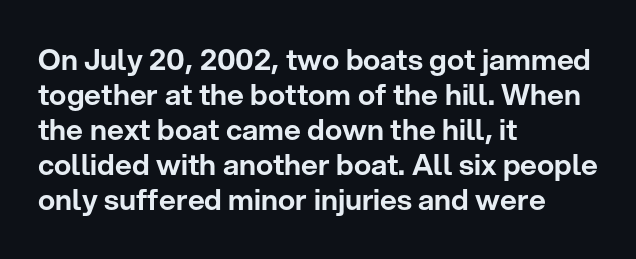
{"serif": "no", "italic": "no", "width": "normal", "stroke_contrast": "low", "x_height": "medium", "monospaced": "no", "underline": "no", "align": "left", "line_spacing_ratio": 1.21, "letter_spacing": "normal", "letter_spacing_em": 0.0, "glyph_px": 29}
